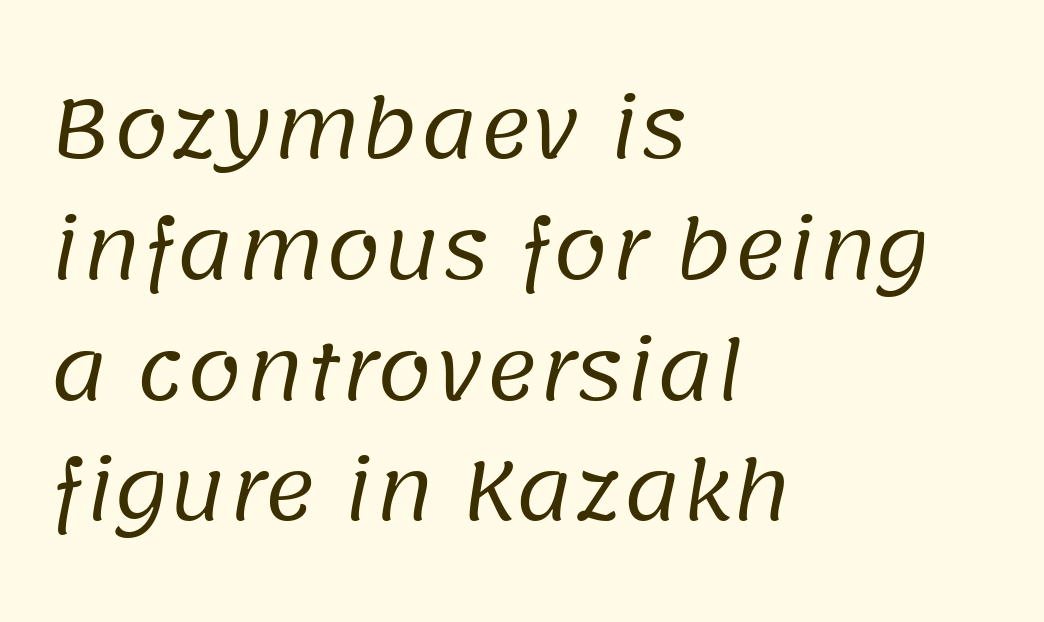
{"serif": "no", "bold": "no", "weight": "regular", "width": "normal", "stroke_contrast": "low", "x_height": "large", "monospaced": "no", "underline": "no", "align": "left", "line_spacing": "normal", "line_spacing_ratio": 1.51, "letter_spacing": "normal", "letter_spacing_em": 0.0, "glyph_px": 80}
